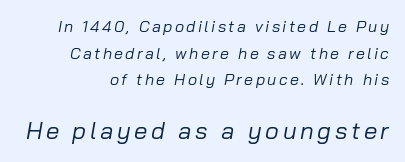
Of the two passages, the one underneath uses the larger point size. Looking at the ascenders, they clearly lean. Stroke thickness stays within the range of a standard reading face or lighter. Glance below the letters and you will spot only blank space. Leftover space on each line is placed entirely before the opening word.
